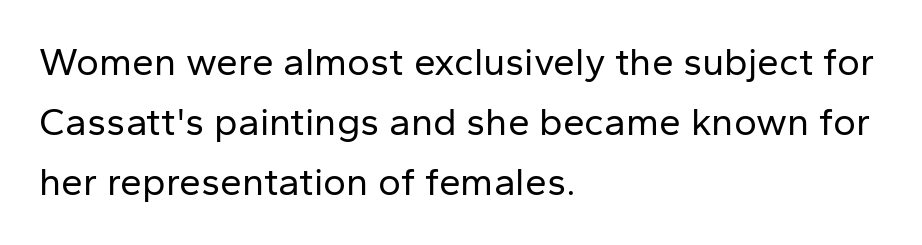
Q: Is the text bold? A: No.
Q: Is the text italic (slanted)? A: No, it is upright.
Q: Is the typeface a serif or a sans-serif typeface? A: Sans-serif.
Q: Is the text underlined? A: No.
Q: How is the paragraph aligned? A: Left-aligned.
Q: Is the spacing between letters normal or unusually wide? A: Normal.
Q: Is the spacing between lines tight, normal or loose? A: Normal.
Q: Width (condensed, normal, or wide)? A: Normal.
Q: Stroke contrast? A: Low.
Q: x-height? A: Medium.
Q: Monospaced? A: No.
